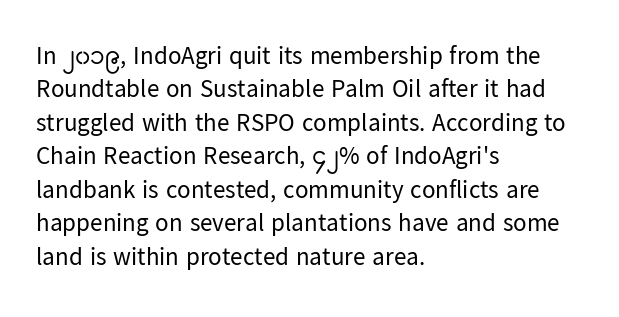
Q: Is the text bold? A: No.
Q: Is the text italic (slanted)? A: No, it is upright.
Q: Is the text underlined? A: No.
Q: How is the paragraph aligned? A: Left-aligned.
Q: Is the spacing between letters normal or unusually wide? A: Normal.
Q: Is the spacing between lines tight, normal or loose? A: Normal.
